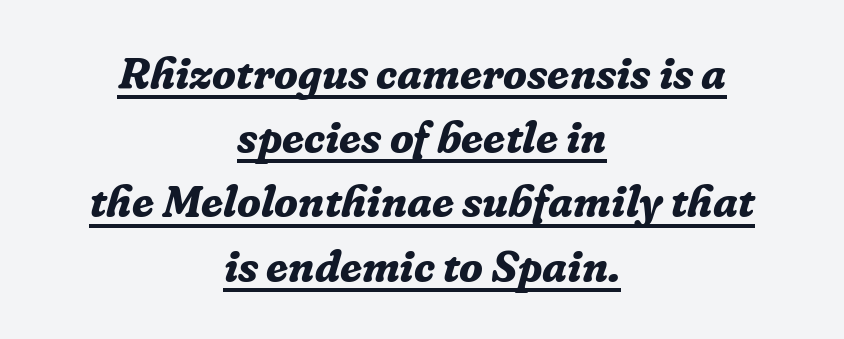
Q: Is the text bold? A: Yes.
Q: Is the text italic (slanted)? A: Yes, it leans right by about 16 degrees.
Q: Is the typeface a serif or a sans-serif typeface? A: Serif.
Q: Is the text underlined? A: Yes.
Q: How is the paragraph aligned? A: Centered.
Q: Is the spacing between letters normal or unusually wide? A: Normal.
Q: Is the spacing between lines tight, normal or loose? A: Normal.
Q: Width (condensed, normal, or wide)? A: Normal.
Q: Stroke contrast? A: Low.
Q: x-height? A: Medium.
Q: Monospaced? A: No.
